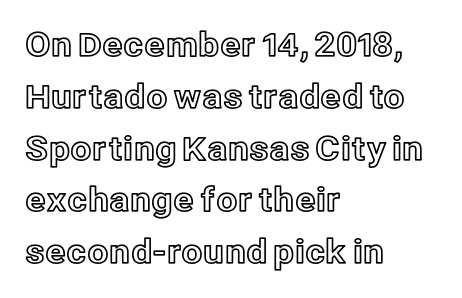
No italicization has been applied; the sample stays upright. Plain, unruled lines of type. The face used here is rendered with its standard letterfit. Spacing verdict: proportional, widths tailored to each character. How would I describe the line gaps? Plain and ordinary. Line beginnings align vertically; line endings do not.
